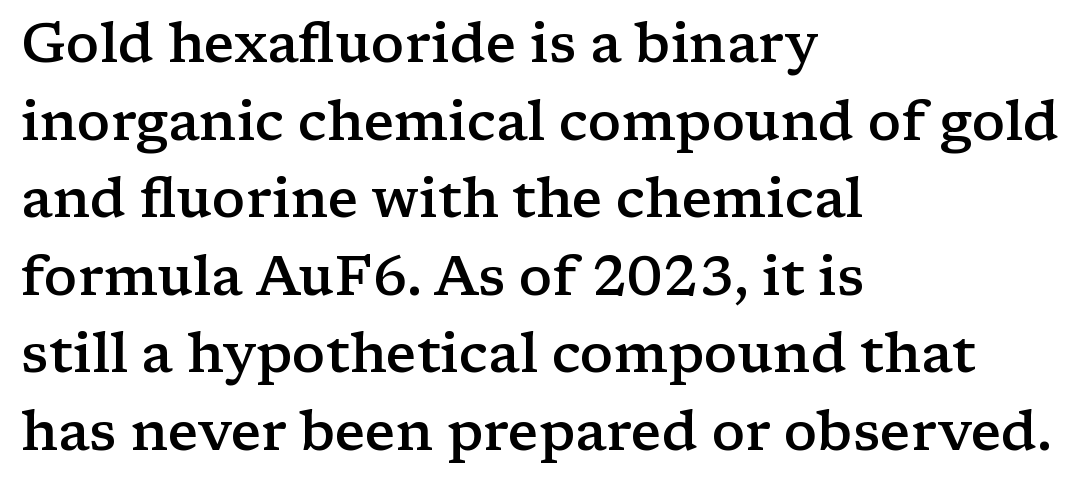
Q: Is the text bold? A: Semi-bold.
Q: Is the text italic (slanted)? A: No, it is upright.
Q: Is the typeface a serif or a sans-serif typeface? A: Serif.
Q: Is the text underlined? A: No.
Q: How is the paragraph aligned? A: Left-aligned.
Q: Is the spacing between letters normal or unusually wide? A: Normal.
Q: Is the spacing between lines tight, normal or loose? A: Normal.
Q: Width (condensed, normal, or wide)? A: Wide.
Q: Stroke contrast? A: Low.
Q: x-height? A: Medium.
Q: Monospaced? A: No.
